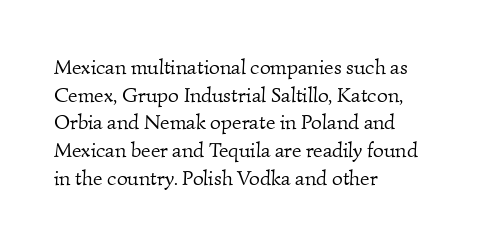
No extra ink here — the face is not bold. Honestly, there is no underline to notice here at all. In terms of letterspacing, this is plain default setting. Is there much room between lines? A standard amount, neither cramped nor airy.
